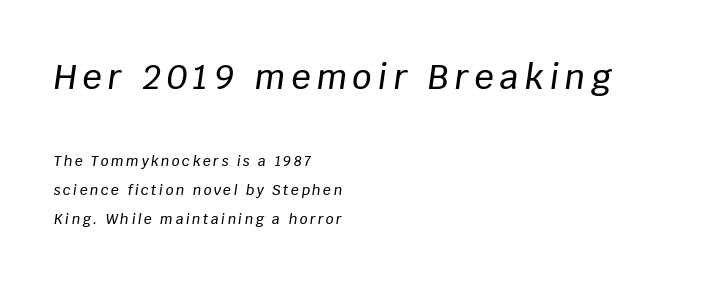
Q: Is the text italic (slanted)? A: Yes, it leans right by about 8 degrees.
Q: Is the text underlined? A: No.
Q: How is the paragraph aligned? A: Left-aligned.
Q: Is the spacing between lines tight, normal or loose? A: Loose.
Q: Which block of text is set in a larger size, the first (top) or the second (bottom)? A: The first (top) one.
Q: Width (condensed, normal, or wide)? A: Normal.
Q: Stroke contrast? A: Low.
Q: x-height? A: Large.
Q: Monospaced? A: No.
